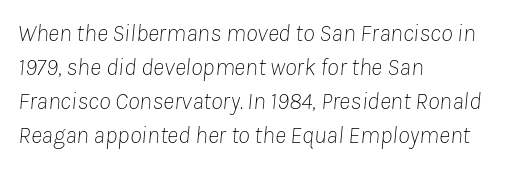
The image shows 24 px text type, italic (leaning right); set left-aligned, normal line spacing (1.42x), normal letter spacing, not underlined.
